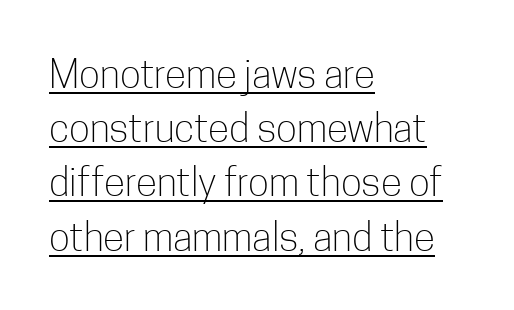
The image shows 39 px light, condensed sans-serif type, upright; set left-aligned, normal line spacing (1.39x), normal letter spacing, underlined; low stroke contrast and a medium x-height.
